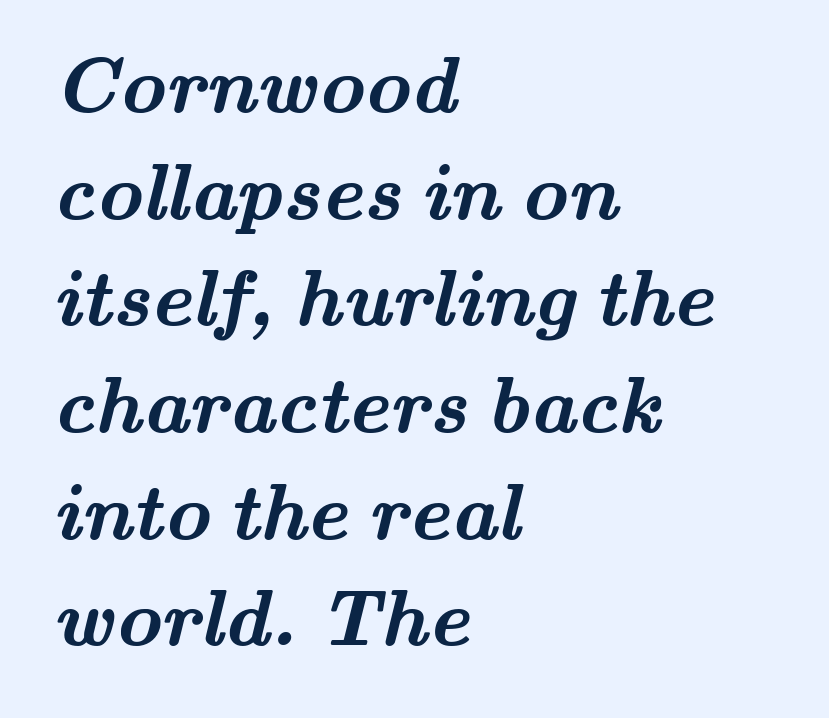
The image shows 79 px semibold, wide serif type; set left-aligned, normal line spacing (1.35x), normal letter spacing, not underlined; medium stroke contrast and a small x-height.
